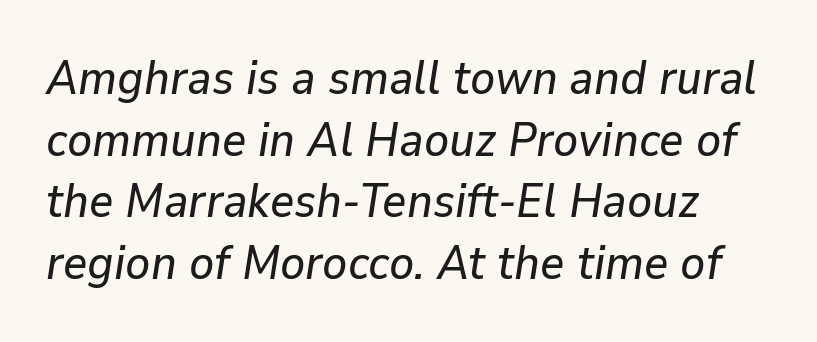
{"italic": "yes", "lean": "right", "slant_degrees": 9, "width": "normal", "stroke_contrast": "low", "x_height": "medium", "monospaced": "no", "underline": "no", "line_spacing": "normal", "line_spacing_ratio": 1.31, "letter_spacing": "normal", "letter_spacing_em": 0.0, "glyph_px": 47}
